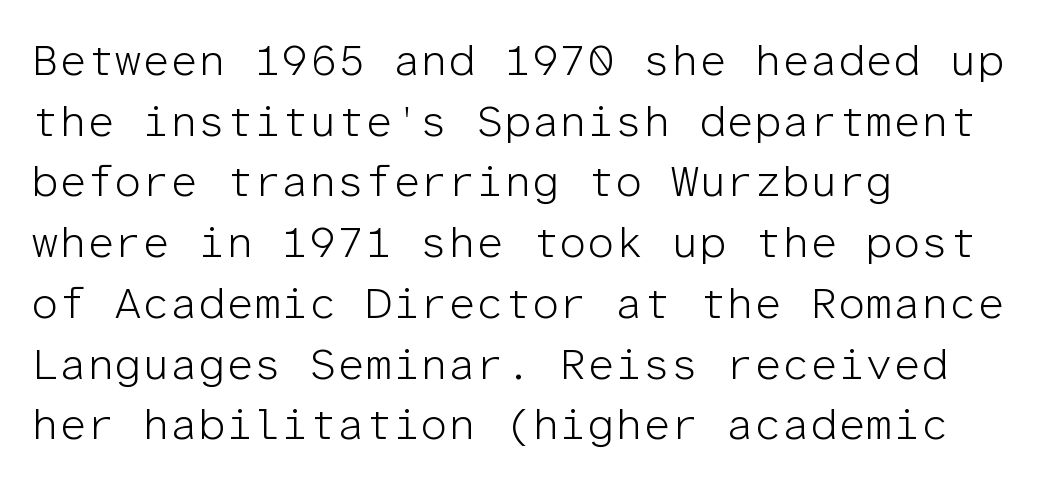
Q: Is the text bold? A: No.
Q: Is the text italic (slanted)? A: No, it is upright.
Q: Is the typeface a serif or a sans-serif typeface? A: Sans-serif.
Q: Is the text underlined? A: No.
Q: How is the paragraph aligned? A: Left-aligned.
Q: Is the spacing between letters normal or unusually wide? A: Normal.
Q: Is the spacing between lines tight, normal or loose? A: Normal.
Q: Width (condensed, normal, or wide)? A: Normal.
Q: Stroke contrast? A: Low.
Q: x-height? A: Medium.
Q: Monospaced? A: Yes.
